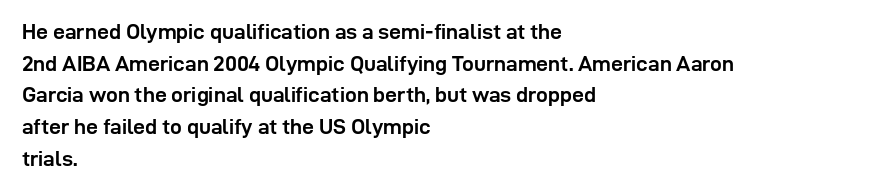
Q: Is the text bold? A: Yes.
Q: Is the text italic (slanted)? A: No, it is upright.
Q: Is the text underlined? A: No.
Q: How is the paragraph aligned? A: Left-aligned.
Q: Is the spacing between letters normal or unusually wide? A: Normal.
Q: Is the spacing between lines tight, normal or loose? A: Normal.
